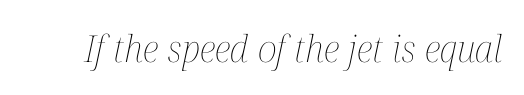
The image shows 37 px thin, condensed type, italic (leaning right); set normal letter spacing, not underlined; medium stroke contrast and a medium x-height.
